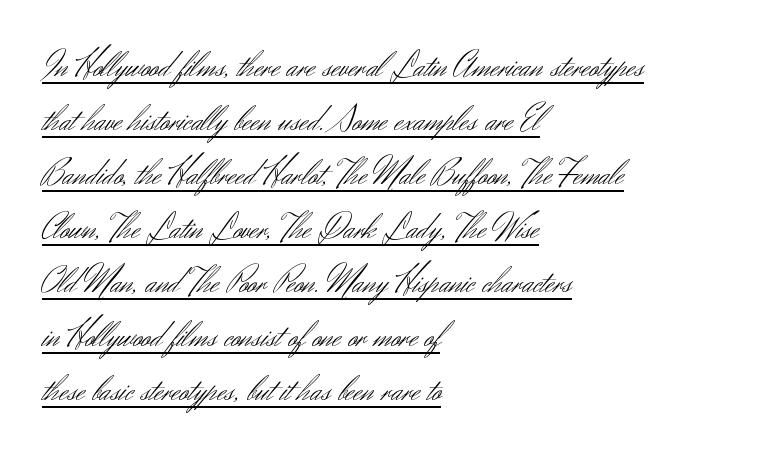
The image shows 36 px light sans-serif type; set left-aligned, normal line spacing (1.5x), normal letter spacing, underlined; medium stroke contrast and a small x-height.
